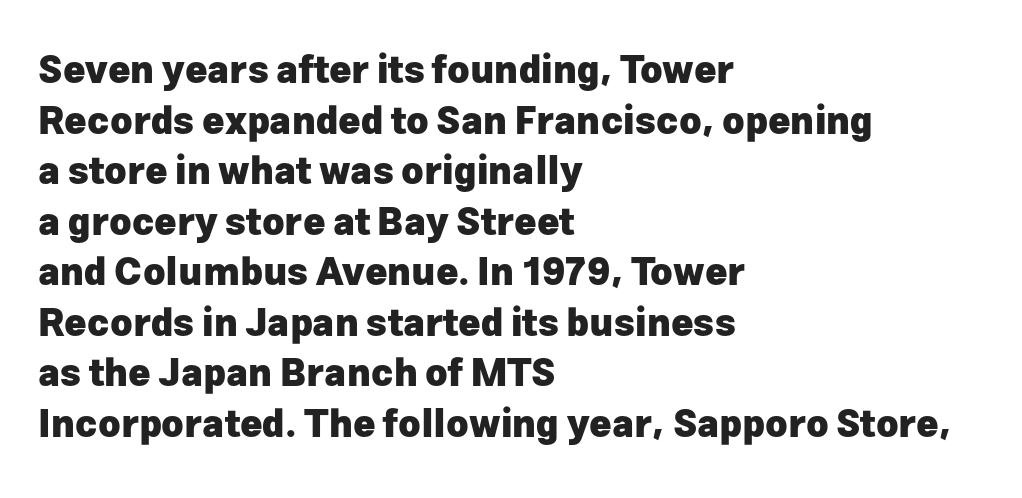
Does the weight exceed regular? Yes, all the way to bold. It's the straight-up-and-down kind of type. The baseline area is clear. Regular leading.
